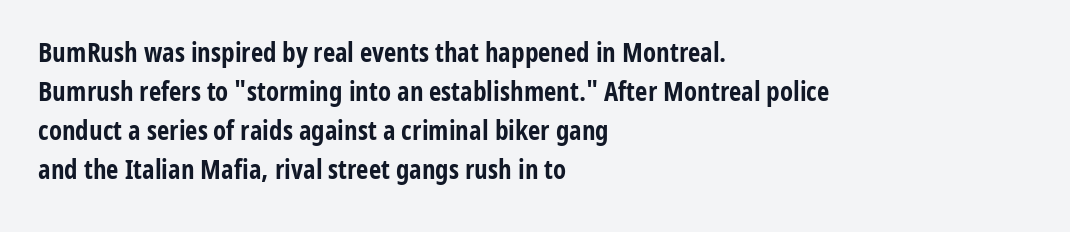
The image shows 27 px bold type, upright; set left-aligned, normal line spacing (1.45x), normal letter spacing, not underlined.
